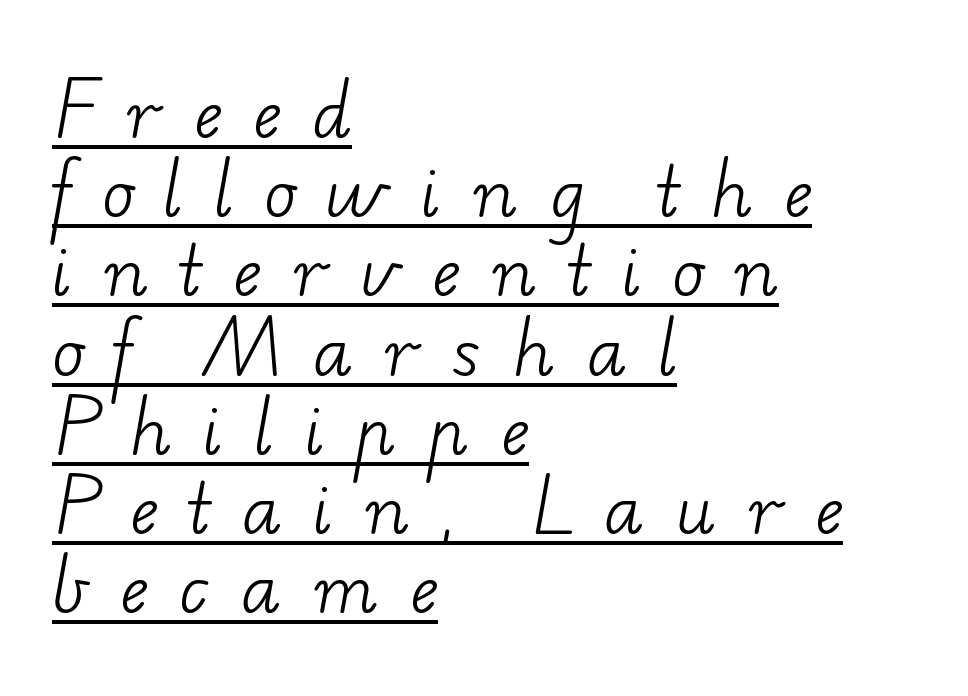
The image shows 66 px light, wide serif type; set left-aligned, line spacing 1.2x, unusually wide letter spacing (+0.49 em), underlined; low stroke contrast and a small x-height.
